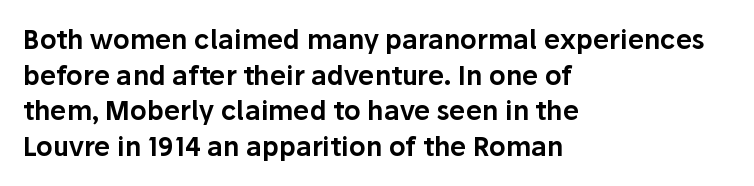
{"italic": "no", "underline": "no", "align": "left", "line_spacing": "normal", "line_spacing_ratio": 1.37, "letter_spacing": "normal", "letter_spacing_em": 0.0, "glyph_px": 26}
